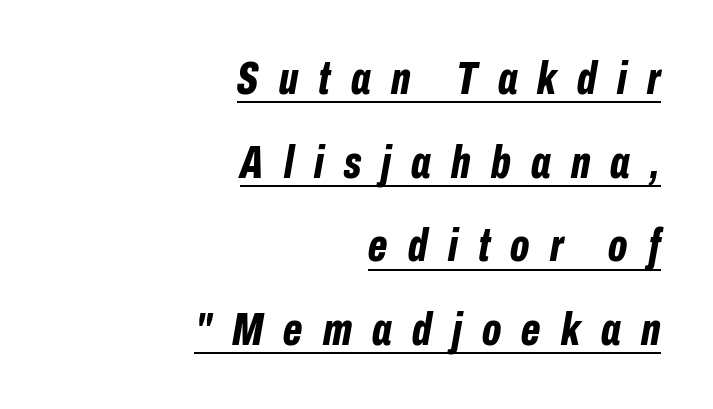
{"italic": "yes", "lean": "right", "slant_degrees": 10, "bold": "yes", "weight": "bold", "width": "condensed", "stroke_contrast": "low", "x_height": "medium", "monospaced": "no", "underline": "yes", "align": "right", "line_spacing_ratio": 1.82, "letter_spacing": "wide", "letter_spacing_em": 0.44, "glyph_px": 46}
